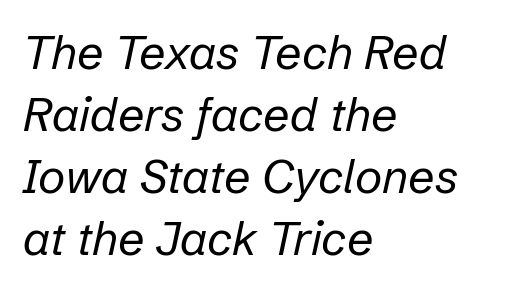
{"italic": "yes", "lean": "right", "slant_degrees": 12, "bold": "no", "weight": "regular", "width": "normal", "stroke_contrast": "low", "x_height": "medium", "monospaced": "no", "underline": "no", "align": "left", "line_spacing": "normal", "line_spacing_ratio": 1.32, "letter_spacing": "normal", "letter_spacing_em": 0.0, "glyph_px": 47}
